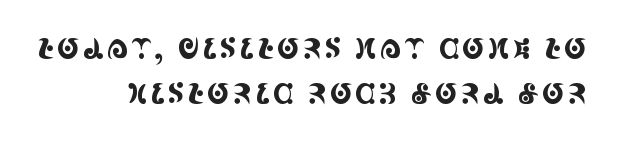
Q: Is the text italic (slanted)? A: No, it is upright.
Q: Is the text underlined? A: No.
Q: How is the paragraph aligned? A: Right-aligned.
Q: Is the spacing between lines tight, normal or loose? A: Normal.
